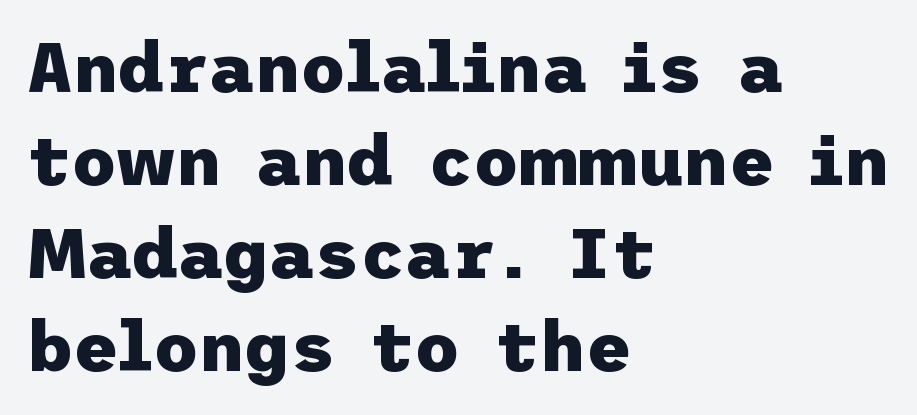
Q: Is the text bold? A: Yes.
Q: Is the text italic (slanted)? A: No, it is upright.
Q: Is the typeface a serif or a sans-serif typeface? A: Sans-serif.
Q: Is the text underlined? A: No.
Q: How is the paragraph aligned? A: Left-aligned.
Q: Is the spacing between letters normal or unusually wide? A: Normal.
Q: Is the spacing between lines tight, normal or loose? A: Normal.
Q: Width (condensed, normal, or wide)? A: Normal.
Q: Stroke contrast? A: Low.
Q: x-height? A: Medium.
